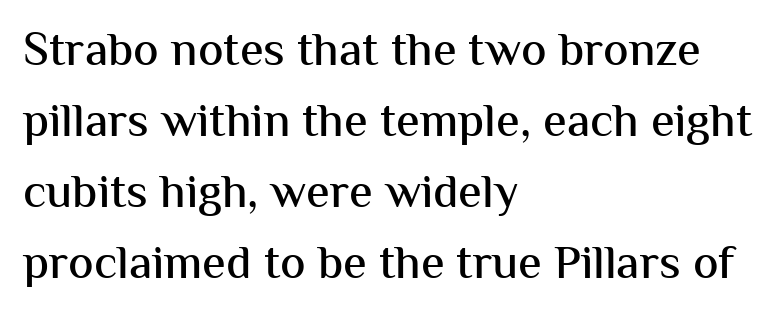
The image shows 48 px sans-serif type, upright; set left-aligned, normal line spacing (1.48x), normal letter spacing, not underlined; medium stroke contrast and a medium x-height.
